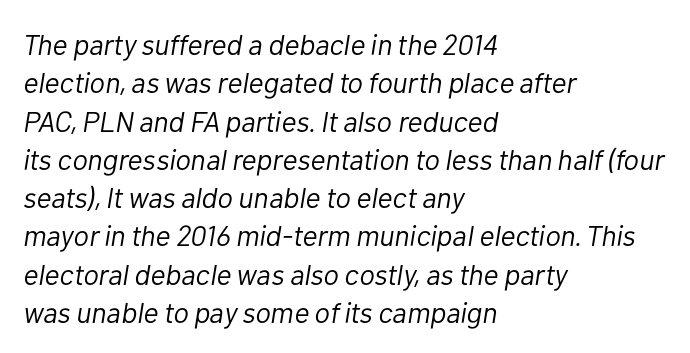
Caption: face not bold, strokes unweighted. Where is the straight margin? On the left. Tracking value appears to be zero — textbook default spacing. Anything drawn beneath the words? Only blank space. Looks like regular typesetting: each glyph gets only the width it needs.
